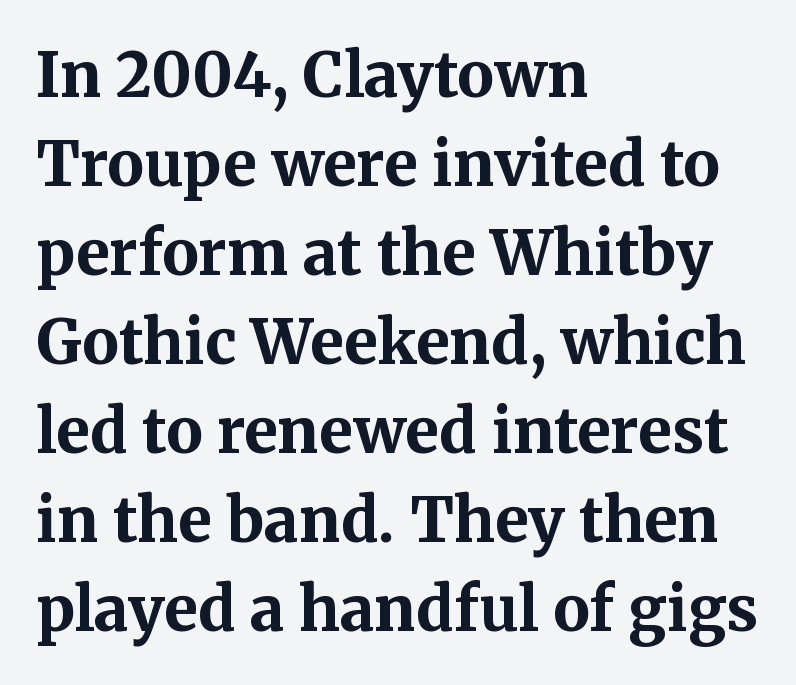
Q: Is the text bold? A: Yes.
Q: Is the text italic (slanted)? A: No, it is upright.
Q: Is the typeface a serif or a sans-serif typeface? A: Serif.
Q: Is the text underlined? A: No.
Q: How is the paragraph aligned? A: Left-aligned.
Q: Is the spacing between letters normal or unusually wide? A: Normal.
Q: Is the spacing between lines tight, normal or loose? A: Normal.
Q: Width (condensed, normal, or wide)? A: Normal.
Q: Stroke contrast? A: Medium.
Q: x-height? A: Medium.
Q: Monospaced? A: No.
